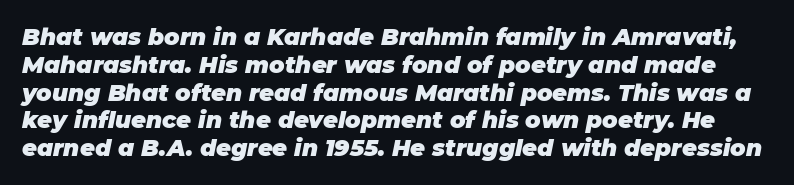
Is the letter spacing exaggerated? No — it looks like the ordinary default. Rule under the text: the space is simply empty. Does the lettering tilt? It does — this is italic. Is the type bold? Yes — the strokes are clearly thick and heavy.
